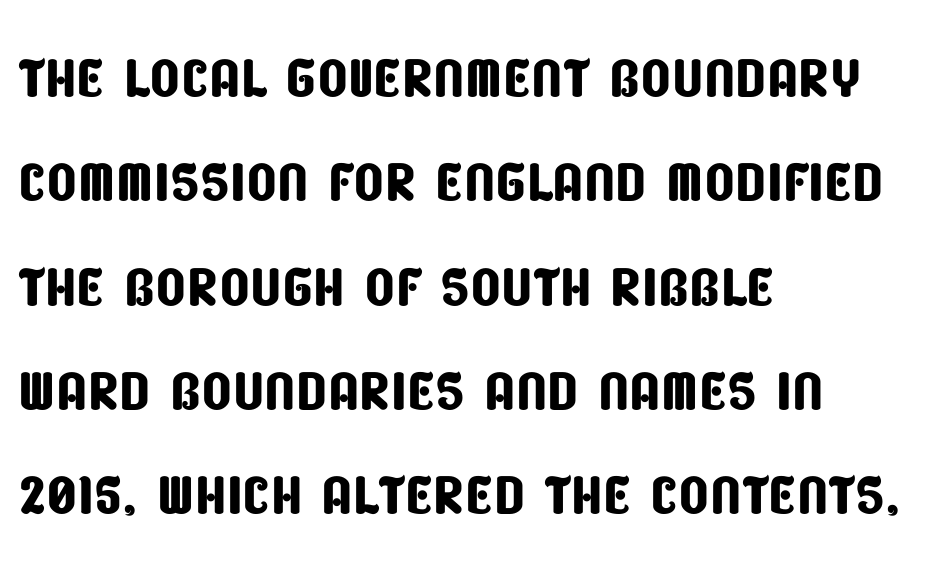
The image shows 79 px condensed sans-serif type; set left-aligned, normal line spacing (1.32x), normal letter spacing, not underlined; low stroke contrast and a large x-height.
